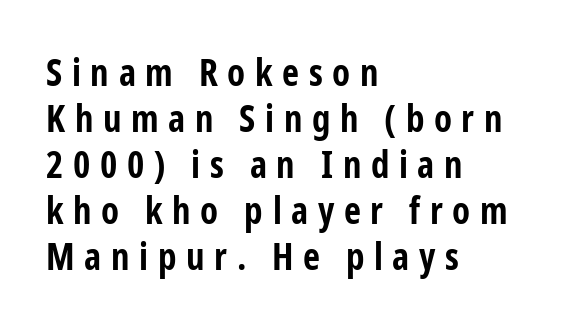
Q: Is the text bold? A: Yes.
Q: Is the text italic (slanted)? A: No, it is upright.
Q: Is the typeface a serif or a sans-serif typeface? A: Sans-serif.
Q: Is the text underlined? A: No.
Q: How is the paragraph aligned? A: Left-aligned.
Q: Is the spacing between letters normal or unusually wide? A: Unusually wide.
Q: Width (condensed, normal, or wide)? A: Condensed.
Q: Stroke contrast? A: Low.
Q: x-height? A: Medium.
Q: Monospaced? A: No.
